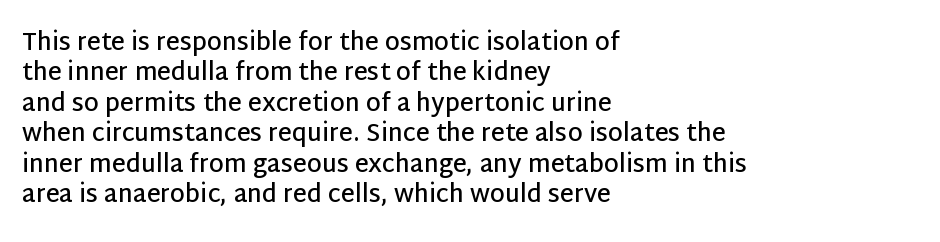
The image shows 24 px text type, upright; set left-aligned, normal line spacing (1.27x), normal letter spacing, not underlined.
